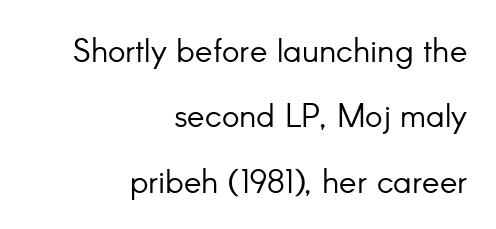
The image shows 33 px light sans-serif type, upright; set right-aligned, loose line spacing (1.98x), normal letter spacing, not underlined; low stroke contrast and a small x-height.
